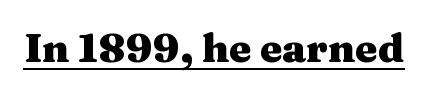
The image shows 40 px heavy, wide serif type, upright; set normal letter spacing, underlined; medium stroke contrast and a medium x-height.
